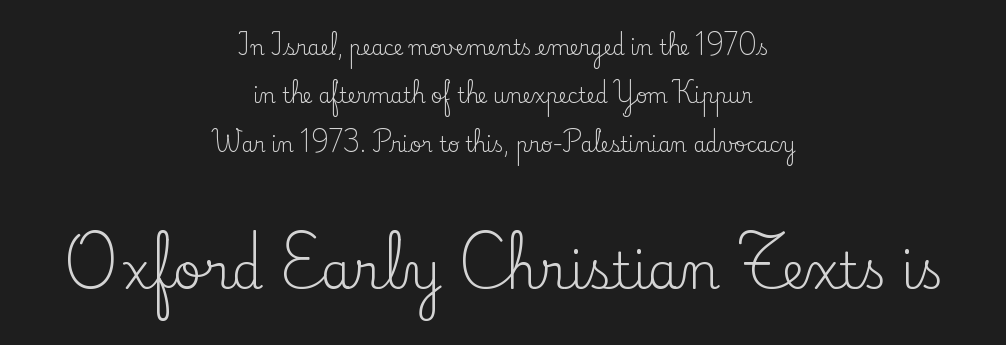
The image shows 50 px regular-weight type, upright; set centered, loose line spacing (2.42x), normal letter spacing, not underlined; the second (bottom) block is 2.5x larger; low stroke contrast and a small x-height.
